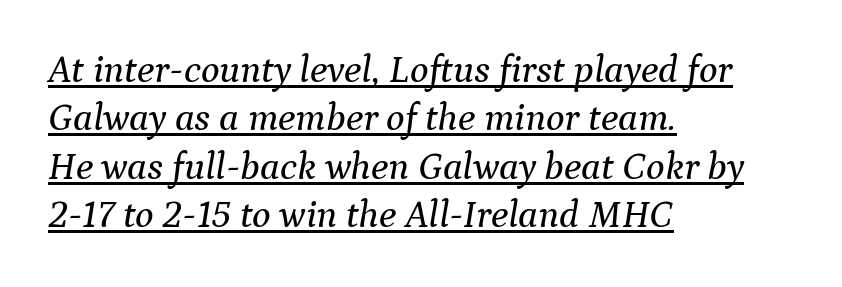
Looks like regular typesetting: each glyph gets only the width it needs. These lines keep a tight, regular rhythm from letter to letter. The text block is weighted toward the left margin, trailing off unevenly rightward. To sum up the face: it has serifs.
